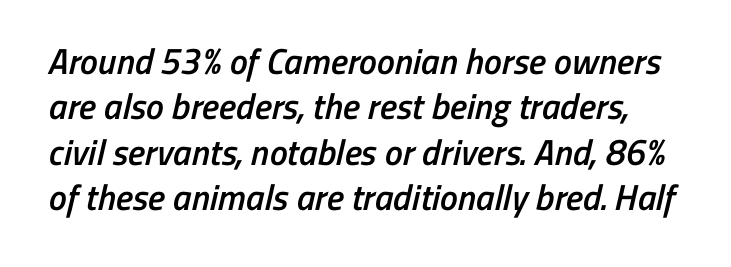
{"serif": "no", "bold": "semi", "weight": "semibold", "width": "condensed", "stroke_contrast": "low", "x_height": "medium", "monospaced": "no", "underline": "no", "line_spacing": "normal", "line_spacing_ratio": 1.26, "letter_spacing": "normal", "letter_spacing_em": 0.0, "glyph_px": 36}
